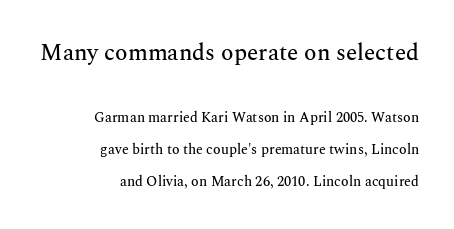
Look at the tracking — it's just the regular setting, nothing added. Every row of glyphs terminates at an identical x-position on the right. Scale decreases going downward across the two blocks. One glance says open: line gaps are wider than usual. Check the space under the baseline: it is left empty.
